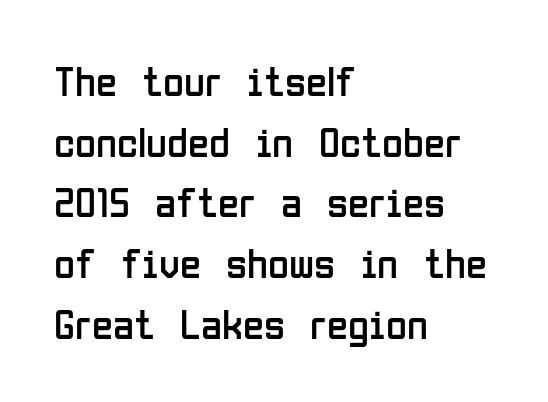
Q: Is the text bold? A: No.
Q: Is the text italic (slanted)? A: No, it is upright.
Q: Is the typeface a serif or a sans-serif typeface? A: Sans-serif.
Q: Is the text underlined? A: No.
Q: How is the paragraph aligned? A: Left-aligned.
Q: Is the spacing between letters normal or unusually wide? A: Normal.
Q: Is the spacing between lines tight, normal or loose? A: Normal.
Q: Width (condensed, normal, or wide)? A: Condensed.
Q: Stroke contrast? A: Low.
Q: x-height? A: Medium.
Q: Monospaced? A: No.
